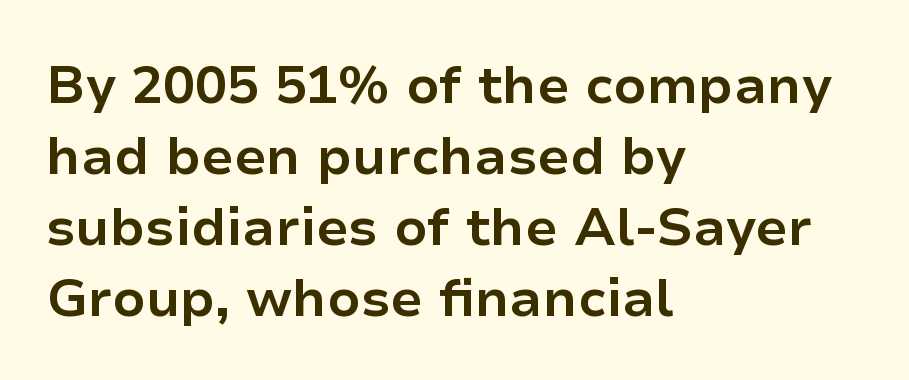
Q: Is the text bold? A: Yes.
Q: Is the text italic (slanted)? A: No, it is upright.
Q: Is the typeface a serif or a sans-serif typeface? A: Sans-serif.
Q: Is the text underlined? A: No.
Q: How is the paragraph aligned? A: Left-aligned.
Q: Is the spacing between letters normal or unusually wide? A: Normal.
Q: Is the spacing between lines tight, normal or loose? A: Normal.
Q: Width (condensed, normal, or wide)? A: Normal.
Q: Stroke contrast? A: Low.
Q: x-height? A: Medium.
Q: Monospaced? A: No.
